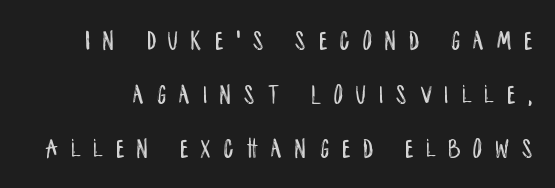
This sample uses a sans-serif face. The lines are spread far apart with generous leading. You could not count columns in this text — the font is proportionally spaced. Nope, not italic — everything's standing straight. The passage shown has open, widely tracked lettering throughout.
